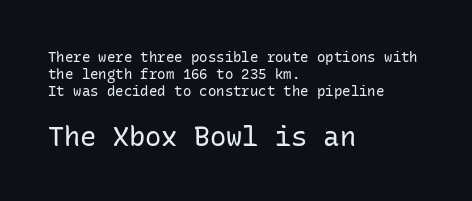
The image shows 27 px text type, upright; set left-aligned, line spacing 1.2x, normal letter spacing, not underlined; the second (bottom) block is 1.93x larger.
